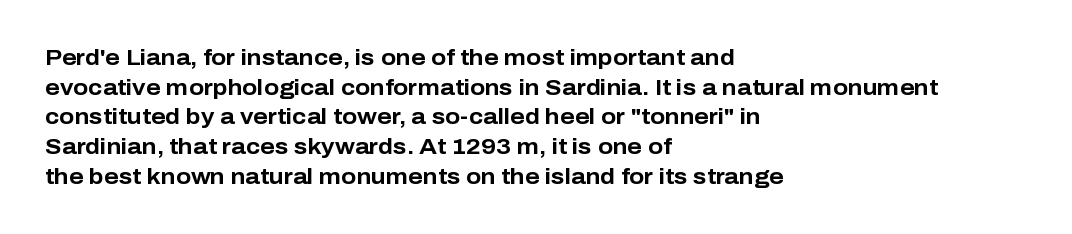
Q: Is the text bold? A: Yes.
Q: Is the text italic (slanted)? A: No, it is upright.
Q: Is the text underlined? A: No.
Q: How is the paragraph aligned? A: Left-aligned.
Q: Is the spacing between letters normal or unusually wide? A: Normal.
Q: Is the spacing between lines tight, normal or loose? A: Normal.
